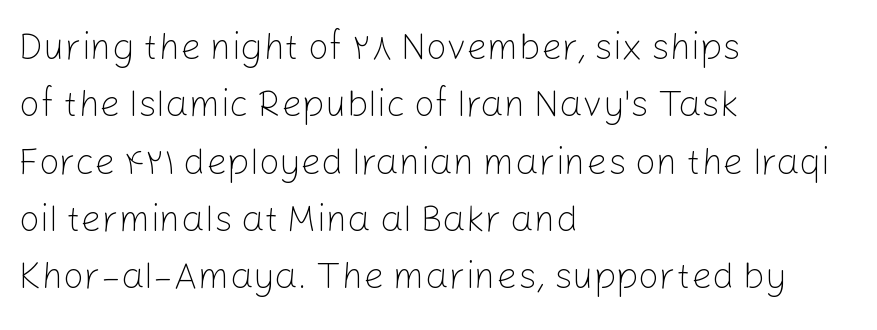
Descenders are the only things crossing below the line. Unlike a traditional serif, this face leaves its strokes unadorned. Every row of glyphs begins at an identical x-position on the left. The face used here is proportionally spaced, like ordinary book or web type.
